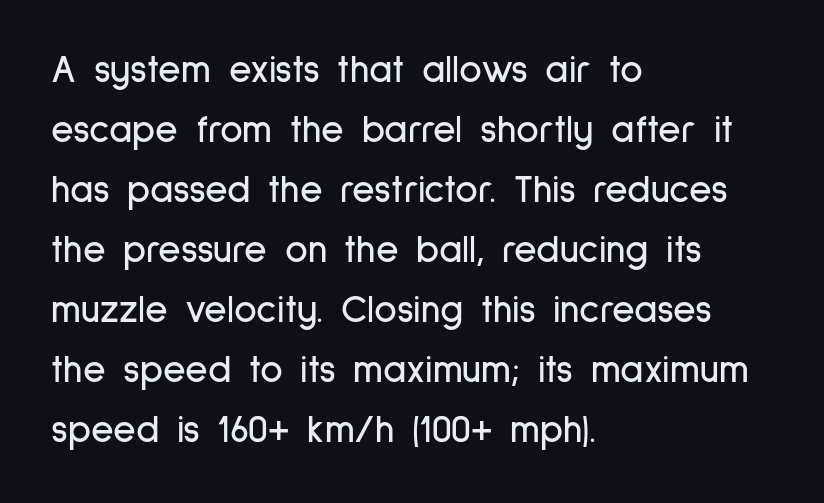
Q: Is the text italic (slanted)? A: No, it is upright.
Q: Is the typeface a serif or a sans-serif typeface? A: Sans-serif.
Q: Is the text underlined? A: No.
Q: How is the paragraph aligned? A: Left-aligned.
Q: Is the spacing between letters normal or unusually wide? A: Normal.
Q: Is the spacing between lines tight, normal or loose? A: Normal.
Q: Width (condensed, normal, or wide)? A: Condensed.
Q: Stroke contrast? A: Low.
Q: x-height? A: Medium.
Q: Monospaced? A: No.
